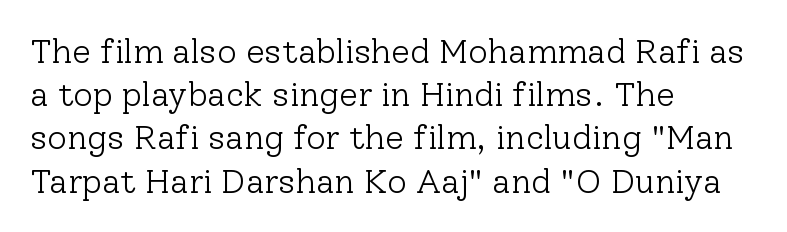
The designer left line spacing at the default. Serif or sans? Serif — the stroke terminals have little feet. Observe the ordinary spacing: letters are neighbours, not strangers. The gap between lines stays unmarked. Every stem runs plumb, perpendicular to the baseline. Reading down the block, your eye returns to a fixed left position each line.
